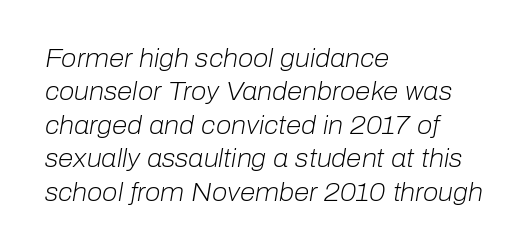
Q: Is the text bold? A: No.
Q: Is the text italic (slanted)? A: Yes, it leans right by about 10 degrees.
Q: Is the text underlined? A: No.
Q: How is the paragraph aligned? A: Left-aligned.
Q: Is the spacing between letters normal or unusually wide? A: Normal.
Q: Is the spacing between lines tight, normal or loose? A: Normal.
